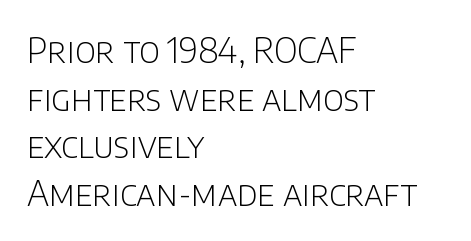
Q: Is the text bold? A: No.
Q: Is the text italic (slanted)? A: No, it is upright.
Q: Is the typeface a serif or a sans-serif typeface? A: Sans-serif.
Q: Is the text underlined? A: No.
Q: How is the paragraph aligned? A: Left-aligned.
Q: Is the spacing between letters normal or unusually wide? A: Normal.
Q: Is the spacing between lines tight, normal or loose? A: Normal.
Q: Width (condensed, normal, or wide)? A: Normal.
Q: Stroke contrast? A: Low.
Q: x-height? A: Large.
Q: Monospaced? A: No.
